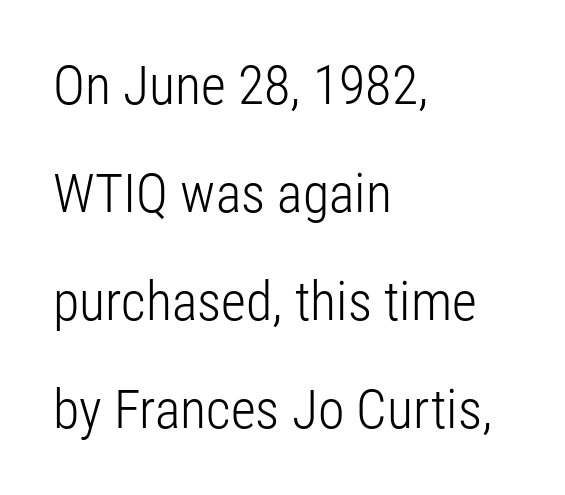
Do the characters align in a grid? No, the font is proportional. The tracking reads as untouched default to a designer's eye. Each line starts at the same left margin while the right side varies. Every stem runs plumb, perpendicular to the baseline. Anything drawn beneath the words? Only blank space. This sample uses a sans-serif face.
